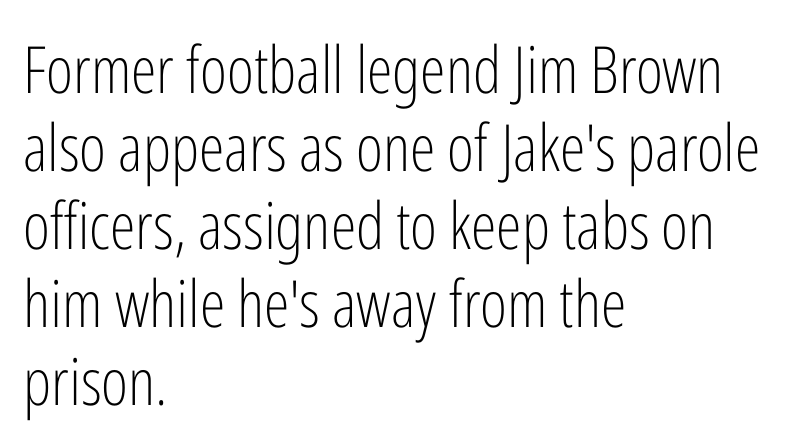
Q: Is the text bold? A: No.
Q: Is the text italic (slanted)? A: No, it is upright.
Q: Is the typeface a serif or a sans-serif typeface? A: Sans-serif.
Q: Is the text underlined? A: No.
Q: How is the paragraph aligned? A: Left-aligned.
Q: Is the spacing between letters normal or unusually wide? A: Normal.
Q: Width (condensed, normal, or wide)? A: Condensed.
Q: Stroke contrast? A: Low.
Q: x-height? A: Medium.
Q: Monospaced? A: No.
